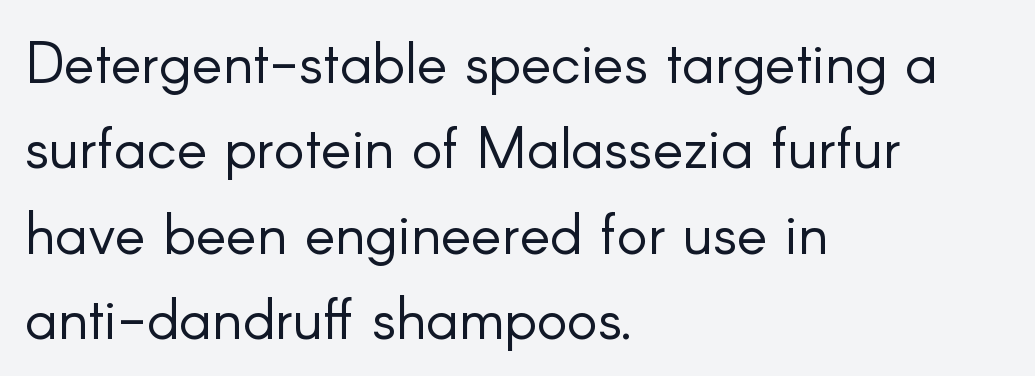
The image shows 58 px light sans-serif type, upright; set left-aligned, normal line spacing (1.47x), normal letter spacing, not underlined; low stroke contrast and a small x-height.
